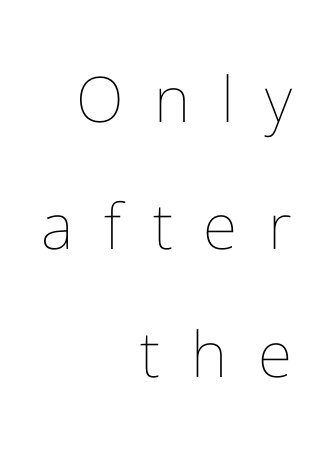
The image shows 63 px thin type, upright; set right-aligned, loose line spacing (2.02x), unusually wide letter spacing (+0.49 em), not underlined; low stroke contrast and a medium x-height.
